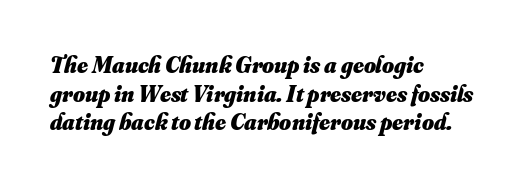
Notice how descenders clear the ascenders below comfortably — that's standard leading. The tracking reads as untouched default to a designer's eye. Stroke thickness is high; the sample reads as a true bold. Descenders hang freely into open space.
